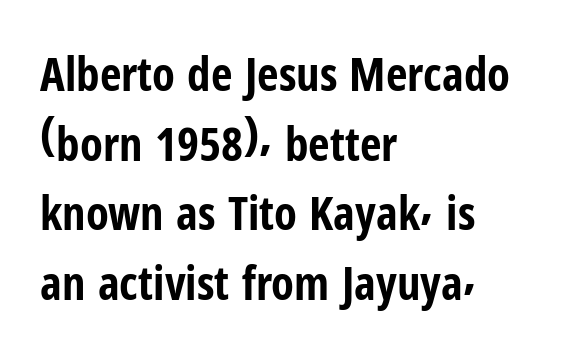
Q: Is the text bold? A: Yes.
Q: Is the text italic (slanted)? A: No, it is upright.
Q: Is the typeface a serif or a sans-serif typeface? A: Sans-serif.
Q: Is the text underlined? A: No.
Q: How is the paragraph aligned? A: Left-aligned.
Q: Is the spacing between letters normal or unusually wide? A: Normal.
Q: Is the spacing between lines tight, normal or loose? A: Normal.
Q: Width (condensed, normal, or wide)? A: Condensed.
Q: Stroke contrast? A: Low.
Q: x-height? A: Medium.
Q: Monospaced? A: No.
